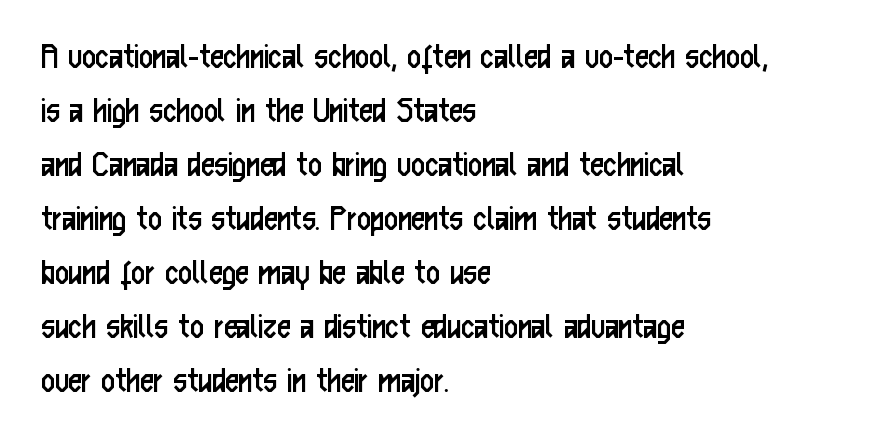
{"serif": "no", "italic": "no", "bold": "no", "weight": "regular", "width": "condensed", "stroke_contrast": "low", "x_height": "medium", "monospaced": "no", "underline": "no", "align": "left", "line_spacing": "normal", "line_spacing_ratio": 1.42, "letter_spacing": "normal", "letter_spacing_em": 0.0, "glyph_px": 38}
